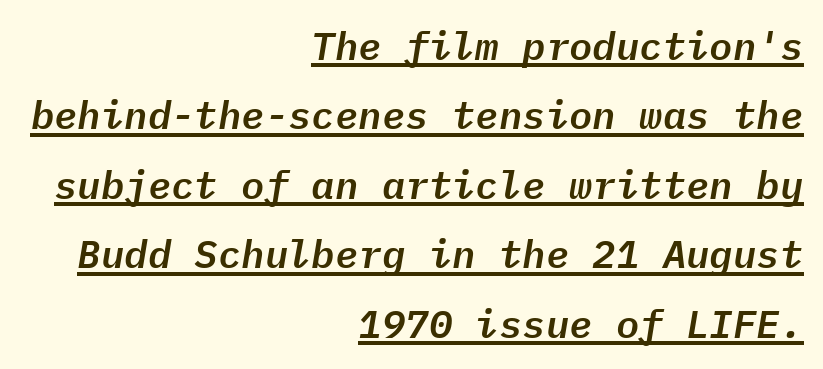
{"italic": "yes", "lean": "right", "slant_degrees": 9, "width": "normal", "stroke_contrast": "low", "x_height": "medium", "monospaced": "yes", "underline": "yes", "align": "right", "line_spacing_ratio": 1.78, "letter_spacing": "normal", "letter_spacing_em": 0.0, "glyph_px": 39}
